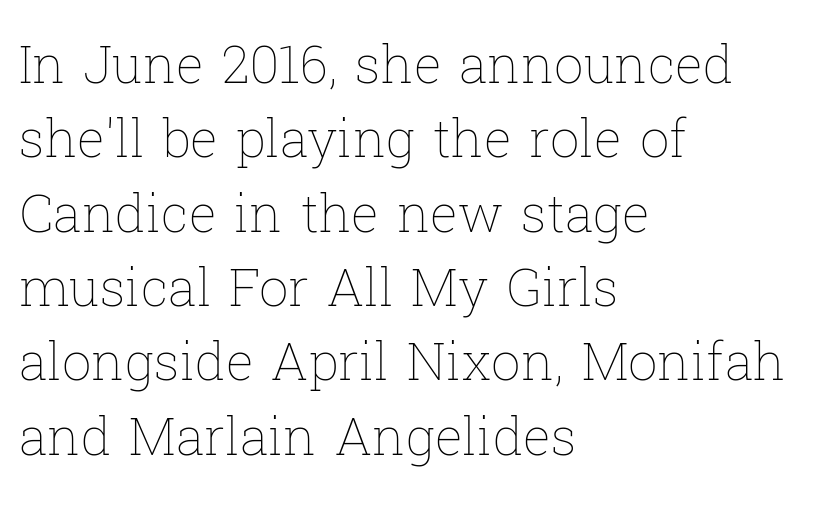
Q: Is the text bold? A: No.
Q: Is the text italic (slanted)? A: No, it is upright.
Q: Is the text underlined? A: No.
Q: How is the paragraph aligned? A: Left-aligned.
Q: Is the spacing between letters normal or unusually wide? A: Normal.
Q: Is the spacing between lines tight, normal or loose? A: Normal.
Q: Width (condensed, normal, or wide)? A: Normal.
Q: Stroke contrast? A: Low.
Q: x-height? A: Medium.
Q: Monospaced? A: No.
